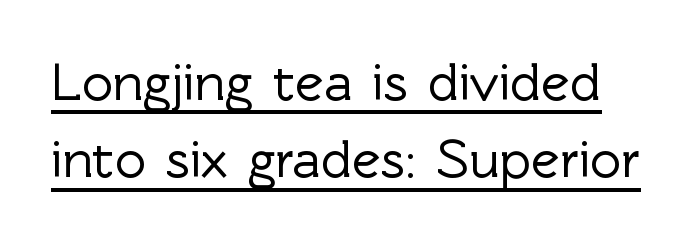
The image shows 54 px sans-serif type, upright; set normal line spacing (1.43x), normal letter spacing, underlined; a medium x-height.
